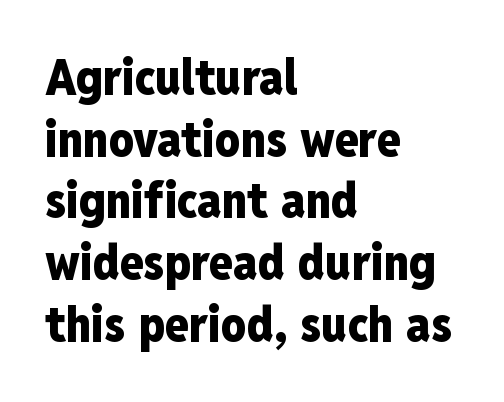
Q: Is the text bold? A: Yes.
Q: Is the text italic (slanted)? A: No, it is upright.
Q: Is the typeface a serif or a sans-serif typeface? A: Sans-serif.
Q: Is the text underlined? A: No.
Q: How is the paragraph aligned? A: Left-aligned.
Q: Is the spacing between letters normal or unusually wide? A: Normal.
Q: Is the spacing between lines tight, normal or loose? A: Normal.
Q: Width (condensed, normal, or wide)? A: Condensed.
Q: Stroke contrast? A: Low.
Q: x-height? A: Medium.
Q: Monospaced? A: No.
